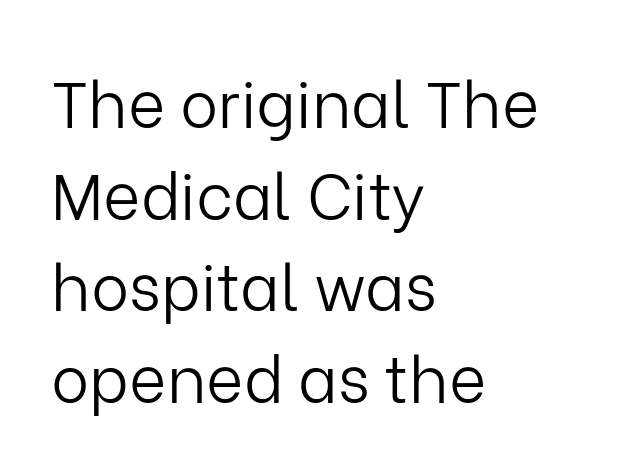
The image shows 64 px light sans-serif type, upright; set left-aligned, normal line spacing (1.43x), normal letter spacing, not underlined; low stroke contrast and a medium x-height.
